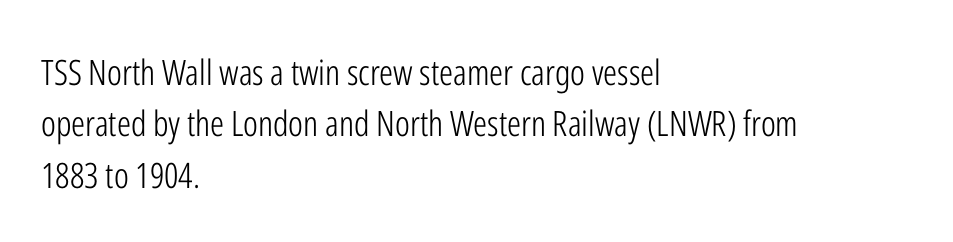
Q: Is the text bold? A: No.
Q: Is the text italic (slanted)? A: No, it is upright.
Q: Is the typeface a serif or a sans-serif typeface? A: Sans-serif.
Q: Is the text underlined? A: No.
Q: How is the paragraph aligned? A: Left-aligned.
Q: Is the spacing between letters normal or unusually wide? A: Normal.
Q: Is the spacing between lines tight, normal or loose? A: Normal.
Q: Width (condensed, normal, or wide)? A: Condensed.
Q: Stroke contrast? A: Low.
Q: x-height? A: Medium.
Q: Monospaced? A: No.
